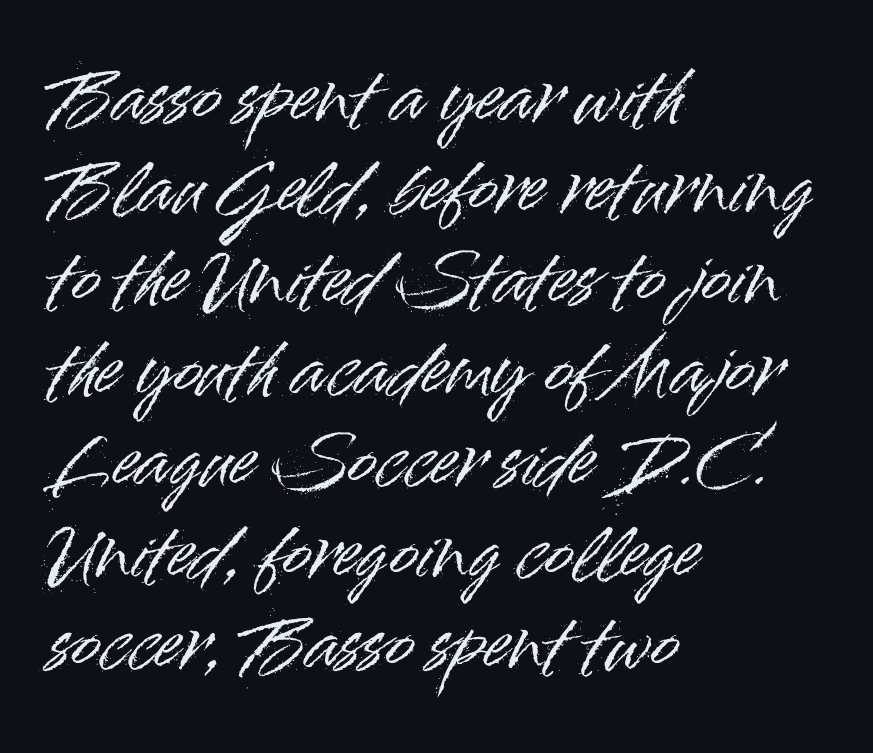
Q: Is the text italic (slanted)? A: Yes.
Q: Is the typeface a serif or a sans-serif typeface? A: Sans-serif.
Q: Is the text underlined? A: No.
Q: How is the paragraph aligned? A: Left-aligned.
Q: Is the spacing between letters normal or unusually wide? A: Normal.
Q: Is the spacing between lines tight, normal or loose? A: Normal.
Q: Width (condensed, normal, or wide)? A: Normal.
Q: Stroke contrast? A: High.
Q: x-height? A: Small.
Q: Monospaced? A: No.
